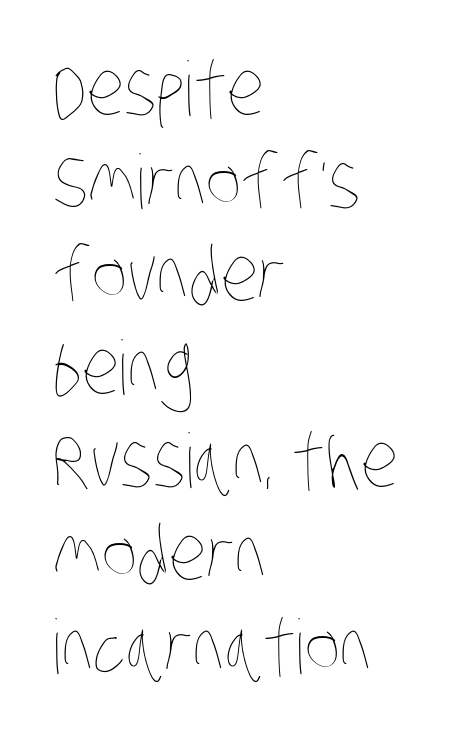
Glance below the letters and you will spot only blank space. The typeface has the unassuming heft of standard copy or less. Think of a printed novel: that variable character pitch is what you see here. The passage is arranged the way most books set body copy — flush left. Letter spacing: default.
